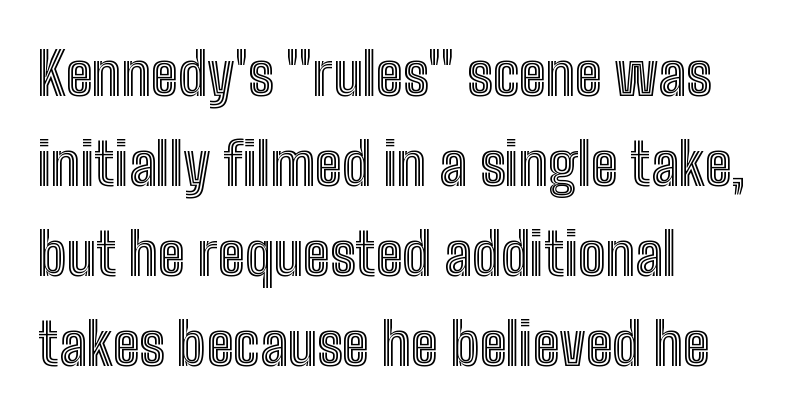
A clean baseline with only descenders dipping below it. Normally led — the rows are evenly, conventionally spaced. Does extra space separate the letters? No, they use regular spacing. A roman cut, with each character standing at attention.
